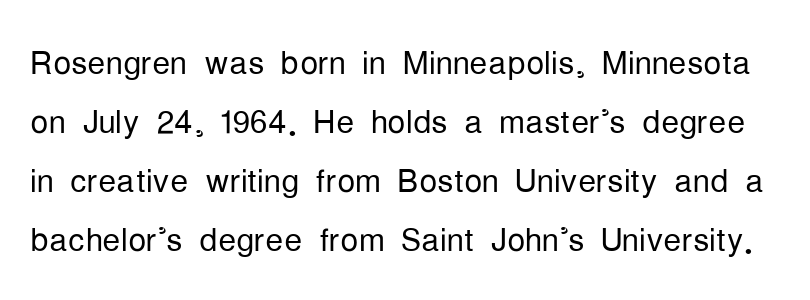
{"serif": "no", "italic": "no", "bold": "no", "weight": "light", "width": "condensed", "stroke_contrast": "low", "x_height": "medium", "monospaced": "no", "underline": "no", "line_spacing": "normal", "line_spacing_ratio": 1.31, "letter_spacing": "normal", "letter_spacing_em": 0.0, "glyph_px": 45}
